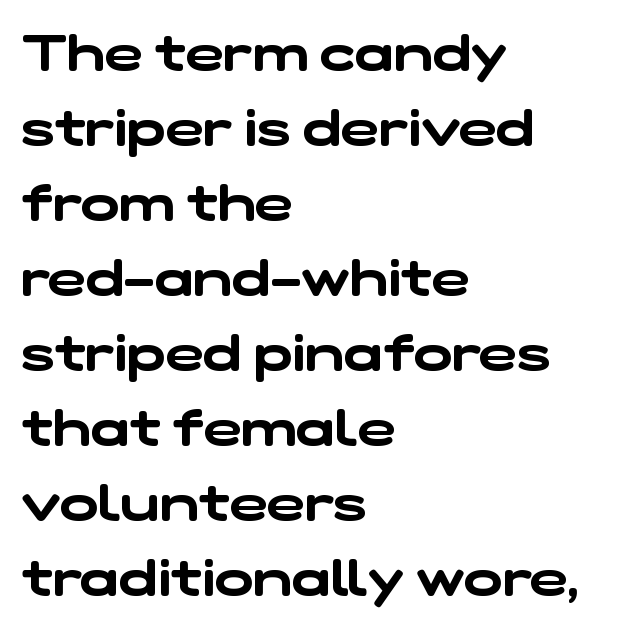
{"serif": "no", "width": "wide", "stroke_contrast": "low", "x_height": "medium", "monospaced": "no", "underline": "no", "align": "left", "line_spacing": "normal", "line_spacing_ratio": 1.47, "letter_spacing": "normal", "letter_spacing_em": 0.0, "glyph_px": 51}
